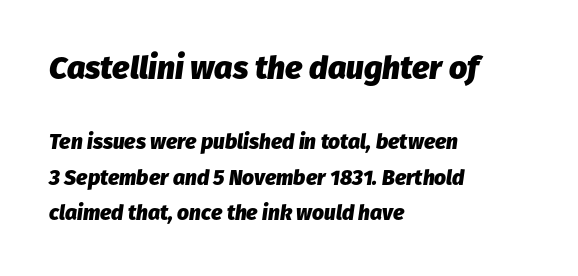
Look at the tracking — it's just the regular setting, nothing added. Size hierarchy here favors the leading block over the trailing one. You could not count columns in this text — the font is proportionally spaced. Type without underlining. Heft: maximum for text — a bold. Every row of glyphs begins at an identical x-position on the left.
